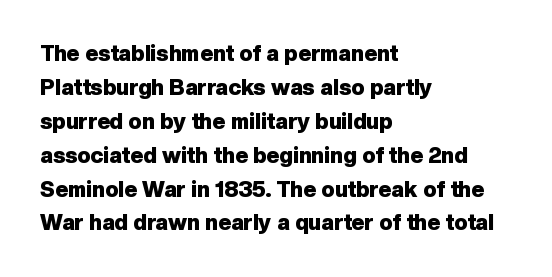
The lettering holds an erect, upright posture throughout. No word sits above an underline. Thick stems and heavy bowls — unmistakably bold. How are the letters spaced? Ordinarily, with no added tracking. Line beginnings align vertically; line endings do not.
